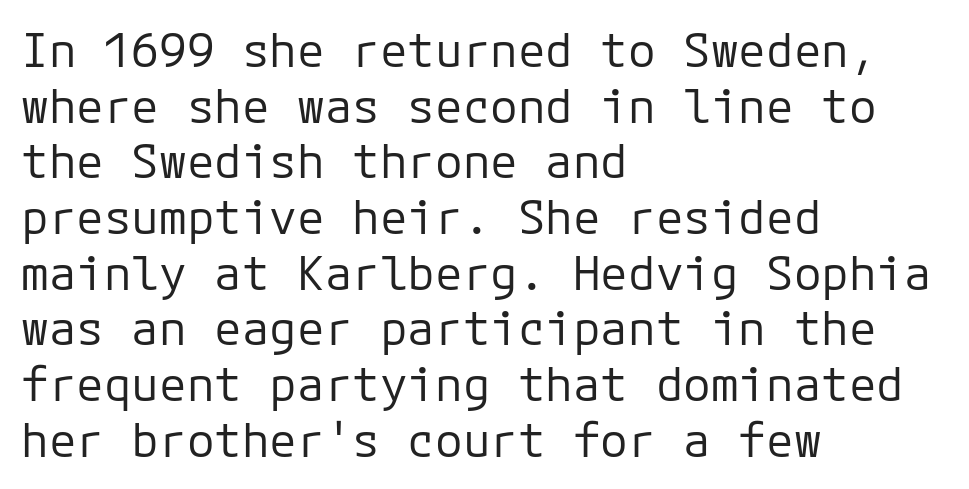
Letterform terminals end flat and unadorned throughout the passage. The passage shown has conventional tracking throughout. You could count columns in this text — the font is strictly monospaced. Vertical stems look standard width or narrower in stroke.
